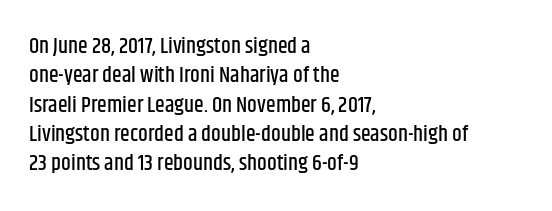
Q: Is the text italic (slanted)? A: No, it is upright.
Q: Is the text underlined? A: No.
Q: How is the paragraph aligned? A: Left-aligned.
Q: Is the spacing between letters normal or unusually wide? A: Normal.
Q: Is the spacing between lines tight, normal or loose? A: Normal.
